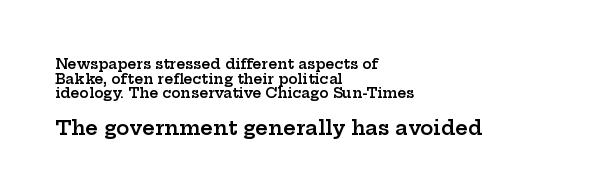
{"italic": "no", "bold": "semi", "underline": "no", "align": "left", "line_spacing": "tight", "line_spacing_ratio": 1.04, "letter_spacing": "normal", "letter_spacing_em": 0.0, "larger_block": "second", "size_ratio": 1.43, "glyph_px": 20}
